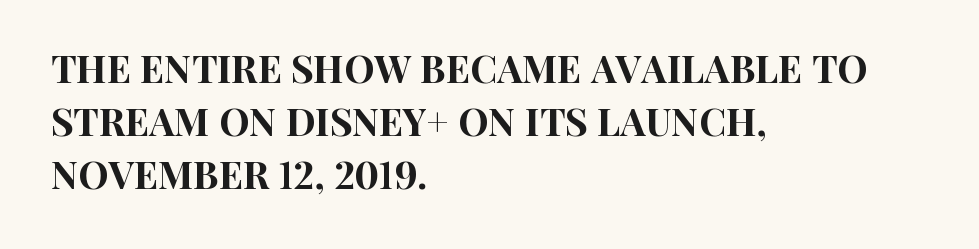
Q: Is the text italic (slanted)? A: No, it is upright.
Q: Is the typeface a serif or a sans-serif typeface? A: Sans-serif.
Q: Is the text underlined? A: No.
Q: How is the paragraph aligned? A: Left-aligned.
Q: Is the spacing between letters normal or unusually wide? A: Normal.
Q: Is the spacing between lines tight, normal or loose? A: Normal.
Q: Width (condensed, normal, or wide)? A: Condensed.
Q: Stroke contrast? A: High.
Q: x-height? A: Large.
Q: Monospaced? A: No.
